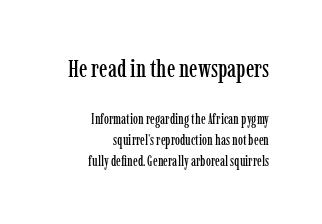
{"italic": "no", "underline": "no", "align": "right", "line_spacing": "normal", "line_spacing_ratio": 1.5, "letter_spacing": "normal", "letter_spacing_em": 0.0, "larger_block": "first", "size_ratio": 1.79, "glyph_px": 25}
